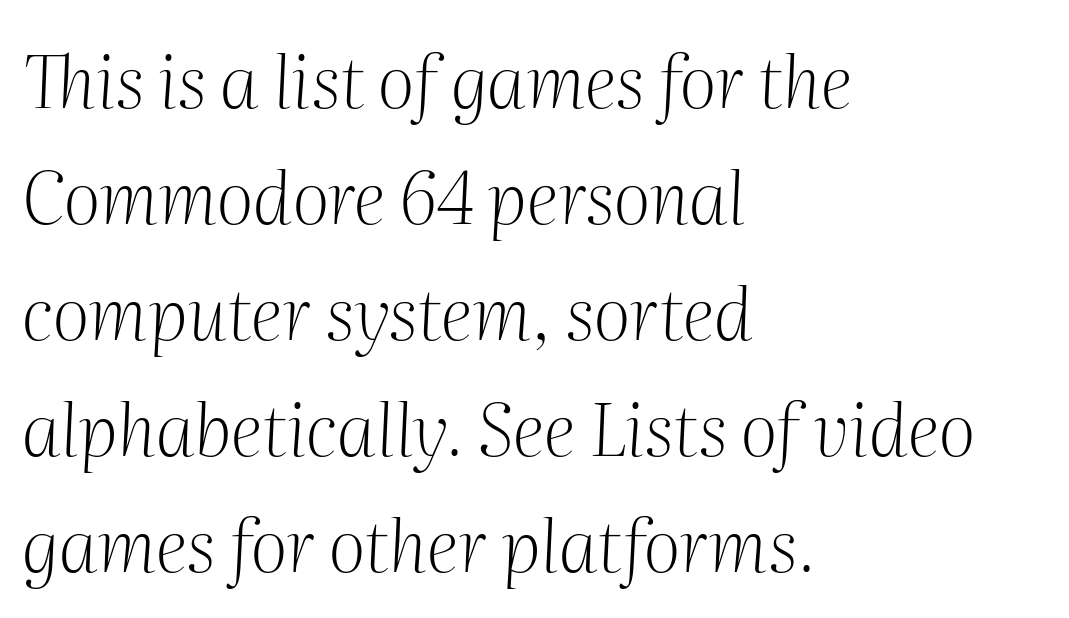
{"serif": "yes", "italic": "yes", "lean": "right", "slant_degrees": 2, "bold": "no", "weight": "light", "width": "normal", "stroke_contrast": "medium", "x_height": "medium", "monospaced": "no", "underline": "no", "align": "left", "line_spacing": "normal", "line_spacing_ratio": 1.59, "letter_spacing": "normal", "letter_spacing_em": 0.0, "glyph_px": 73}
